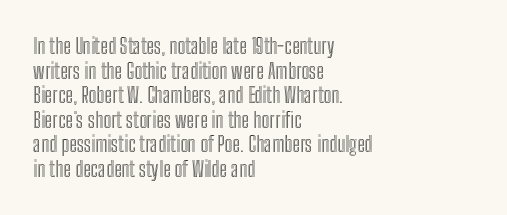
The image shows 21 px text type, upright; set left-aligned, line spacing 1.17x, normal letter spacing, not underlined.
